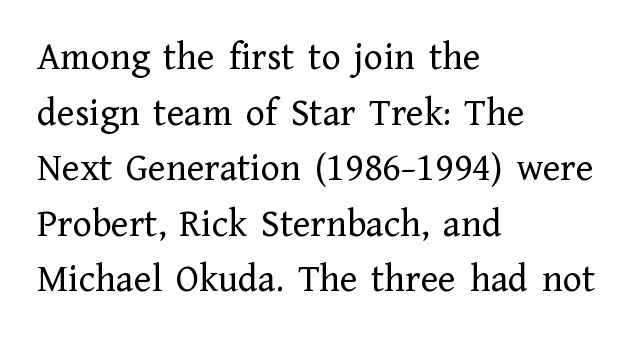
The image shows 40 px regular-weight serif type, upright; set left-aligned, normal line spacing (1.39x), normal letter spacing, not underlined; low stroke contrast and a medium x-height.
